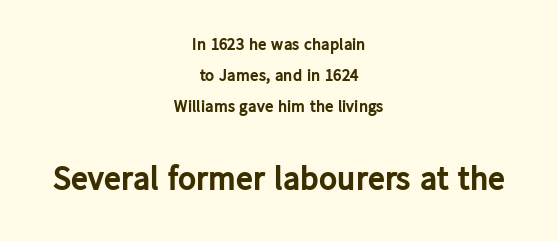
Underline: absent. Thick stems and heavy bowls — unmistakably bold. No feet cap the strokes, marking this as sans-serif type. Do the characters align in a grid? No, the font is proportional. Nothing unusual about the tracking: characters are spaced as the font intends.
